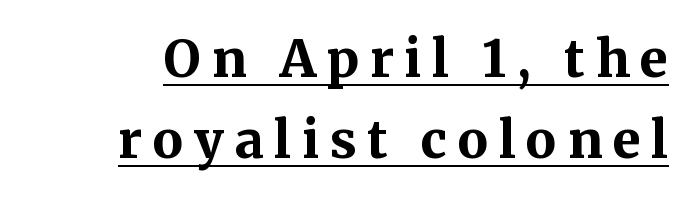
Q: Is the text bold? A: Yes.
Q: Is the text italic (slanted)? A: No, it is upright.
Q: Is the typeface a serif or a sans-serif typeface? A: Serif.
Q: Is the text underlined? A: Yes.
Q: Is the spacing between letters normal or unusually wide? A: Unusually wide.
Q: Is the spacing between lines tight, normal or loose? A: Normal.
Q: Width (condensed, normal, or wide)? A: Normal.
Q: Stroke contrast? A: Medium.
Q: x-height? A: Medium.
Q: Monospaced? A: No.
